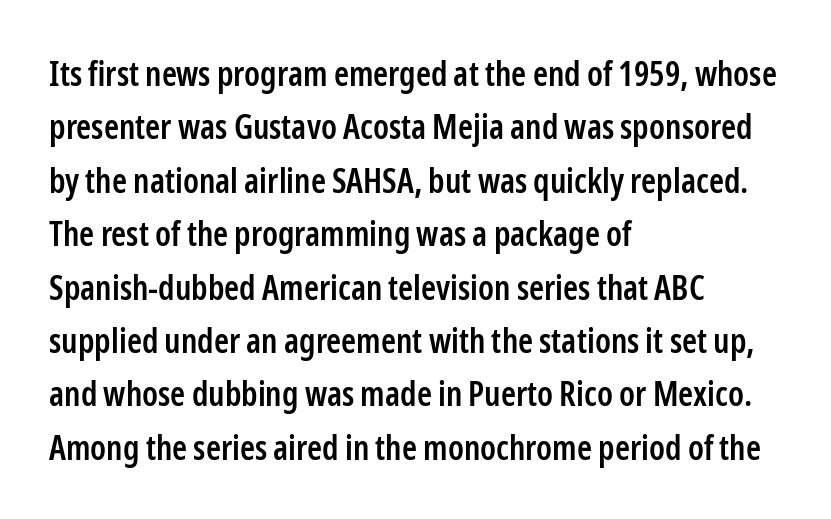
{"serif": "no", "italic": "no", "bold": "semi", "weight": "semibold", "width": "condensed", "stroke_contrast": "low", "x_height": "medium", "monospaced": "no", "underline": "no", "align": "left", "line_spacing": "normal", "line_spacing_ratio": 1.57, "letter_spacing": "normal", "letter_spacing_em": 0.0, "glyph_px": 34}
